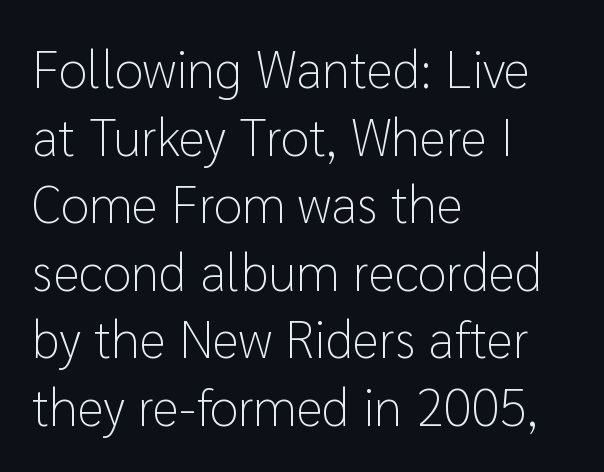
Q: Is the text bold? A: No.
Q: Is the text italic (slanted)? A: No, it is upright.
Q: Is the typeface a serif or a sans-serif typeface? A: Sans-serif.
Q: Is the text underlined? A: No.
Q: How is the paragraph aligned? A: Left-aligned.
Q: Is the spacing between letters normal or unusually wide? A: Normal.
Q: Is the spacing between lines tight, normal or loose? A: Normal.
Q: Width (condensed, normal, or wide)? A: Normal.
Q: Stroke contrast? A: Low.
Q: x-height? A: Medium.
Q: Monospaced? A: No.
